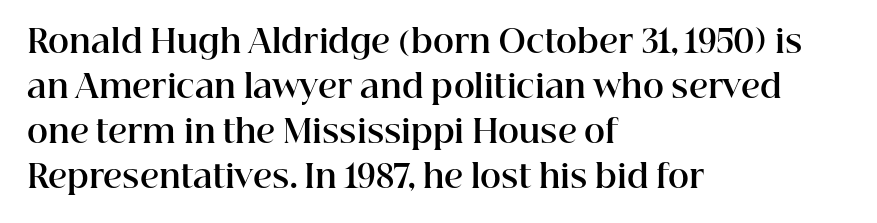
The image shows 32 px bold serif type, upright; set left-aligned, normal line spacing (1.41x), normal letter spacing, not underlined; high stroke contrast and a medium x-height.
